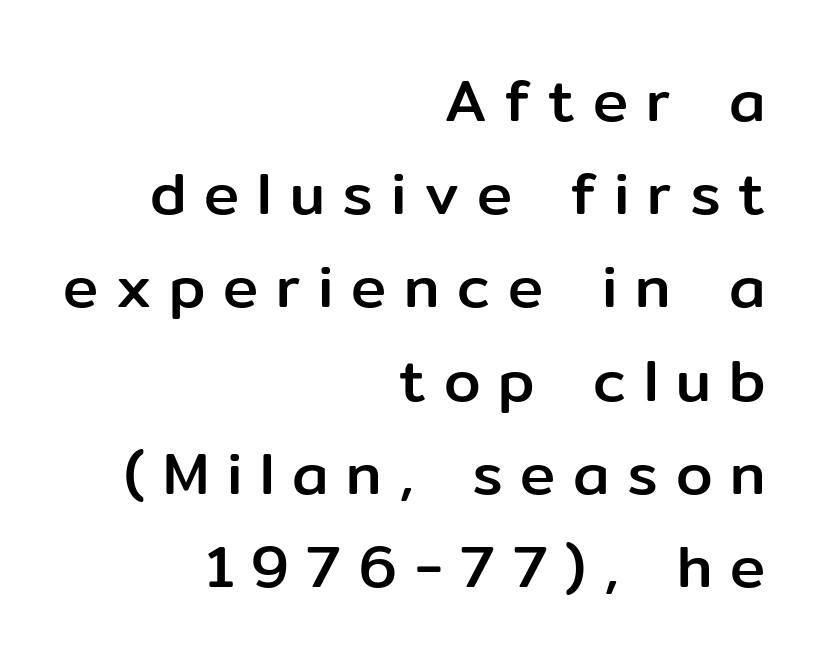
Q: Is the text italic (slanted)? A: No, it is upright.
Q: Is the typeface a serif or a sans-serif typeface? A: Sans-serif.
Q: Is the text underlined? A: No.
Q: How is the paragraph aligned? A: Right-aligned.
Q: Is the spacing between letters normal or unusually wide? A: Unusually wide.
Q: Is the spacing between lines tight, normal or loose? A: Normal.
Q: Width (condensed, normal, or wide)? A: Normal.
Q: Stroke contrast? A: Low.
Q: x-height? A: Medium.
Q: Monospaced? A: No.
